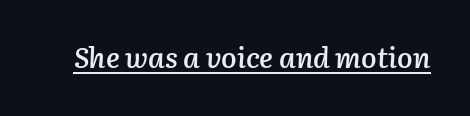
Q: Is the text bold? A: Semi-bold.
Q: Is the text italic (slanted)? A: Yes, it leans right by about 3 degrees.
Q: Is the text underlined? A: Yes.
Q: Is the spacing between letters normal or unusually wide? A: Normal.
Q: Width (condensed, normal, or wide)? A: Normal.
Q: Stroke contrast? A: Low.
Q: x-height? A: Medium.
Q: Monospaced? A: No.
